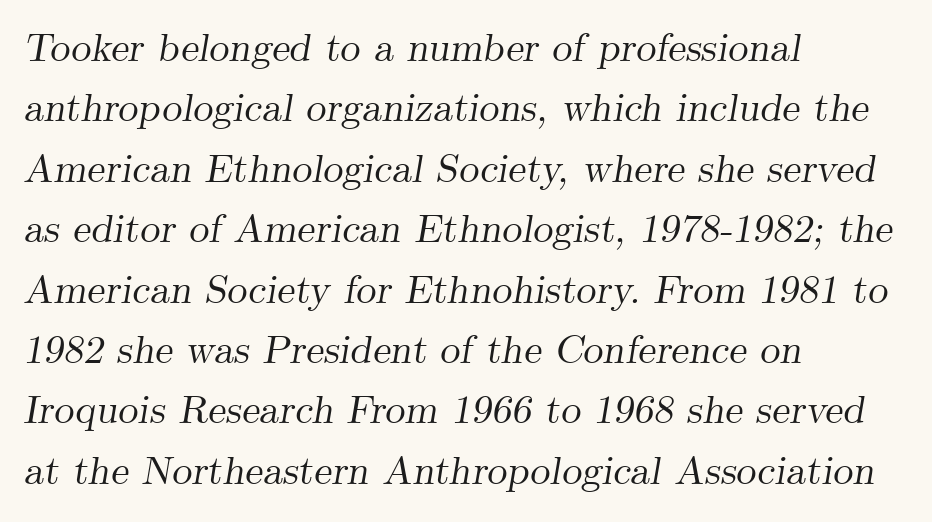
Leftover space on each line is placed entirely after the last word. Italic: yes, the glyphs are oblique. Honestly, the row spacing looks completely unremarkable. The horizontal fit of the characters is conventional and even. Check the space under the baseline: it is left empty. Spacing verdict: proportional, widths tailored to each character.
